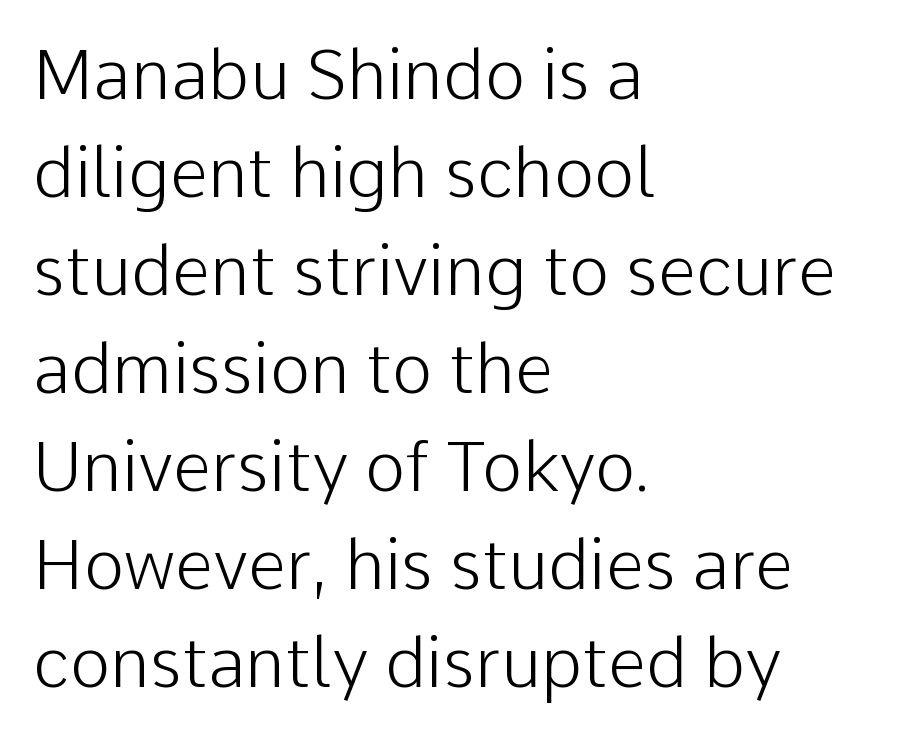
Q: Is the text bold? A: No.
Q: Is the text italic (slanted)? A: No, it is upright.
Q: Is the typeface a serif or a sans-serif typeface? A: Sans-serif.
Q: Is the text underlined? A: No.
Q: How is the paragraph aligned? A: Left-aligned.
Q: Is the spacing between letters normal or unusually wide? A: Normal.
Q: Is the spacing between lines tight, normal or loose? A: Normal.
Q: Width (condensed, normal, or wide)? A: Normal.
Q: Stroke contrast? A: Low.
Q: x-height? A: Medium.
Q: Monospaced? A: No.
